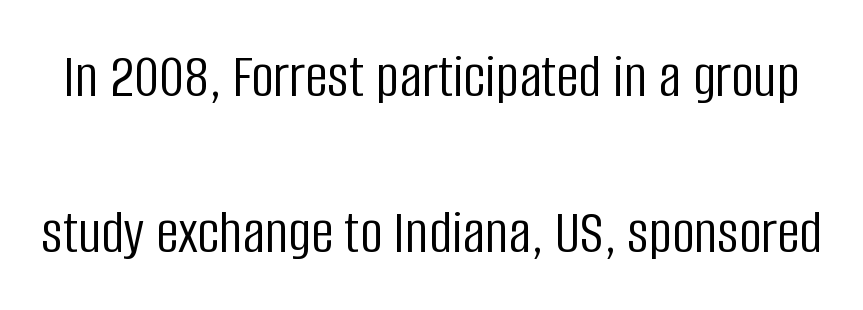
{"serif": "no", "italic": "no", "bold": "no", "weight": "light", "width": "condensed", "stroke_contrast": "low", "x_height": "large", "monospaced": "no", "underline": "no", "line_spacing": "loose", "line_spacing_ratio": 2.47, "letter_spacing": "normal", "letter_spacing_em": 0.0, "glyph_px": 63}
